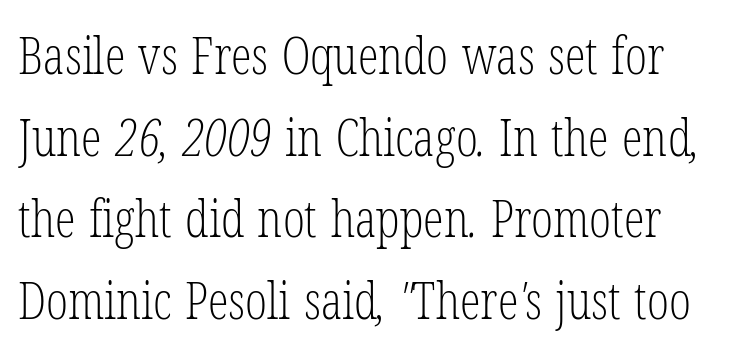
The image shows 52 px light, condensed serif type; set normal line spacing (1.57x), normal letter spacing, not underlined; low stroke contrast and a medium x-height.
